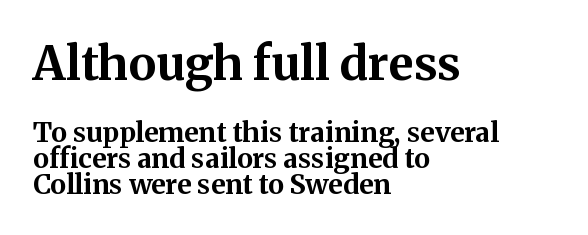
Which of the two is more prominent by size? The first, at the top. Notice how descenders almost collide with the ascenders below — that's tight leading. Teacher's note: observe the even left margin — that is flush-left alignment. This rendering leaves character spacing at its baseline value. Its strokes are broad and dark, the hallmark of bold type.
